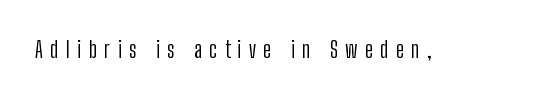
The image shows 23 px text type, upright; set unusually wide letter spacing (+0.32 em), not underlined.
